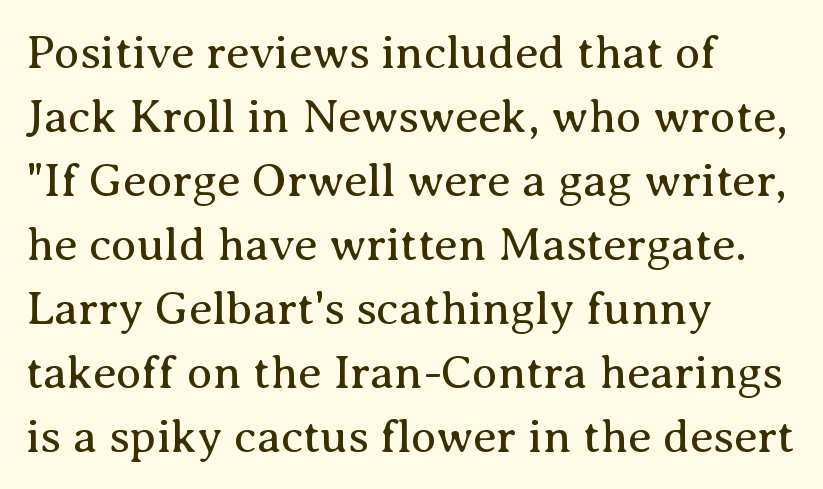
Q: Is the text bold? A: No.
Q: Is the text italic (slanted)? A: No, it is upright.
Q: Is the typeface a serif or a sans-serif typeface? A: Serif.
Q: Is the text underlined? A: No.
Q: How is the paragraph aligned? A: Left-aligned.
Q: Is the spacing between letters normal or unusually wide? A: Normal.
Q: Is the spacing between lines tight, normal or loose? A: Normal.
Q: Width (condensed, normal, or wide)? A: Normal.
Q: Stroke contrast? A: Medium.
Q: x-height? A: Medium.
Q: Monospaced? A: No.
